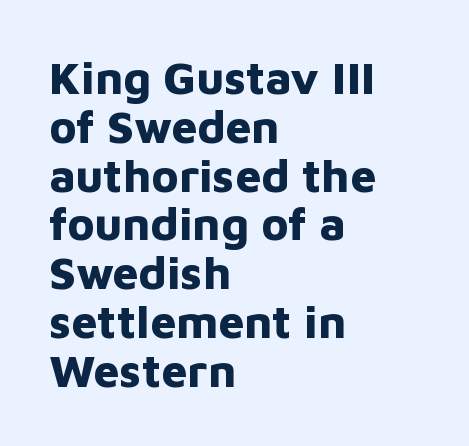
Left-aligned paragraph, ragged on the right. The horizontal fit of the characters is conventional and even. The letters advance in unequal steps, a hallmark of proportional type. Regarding serifs, this sample does without them. Is there any slant? The stems are plumb. Stroke thickness is high; the sample reads as a true bold.
